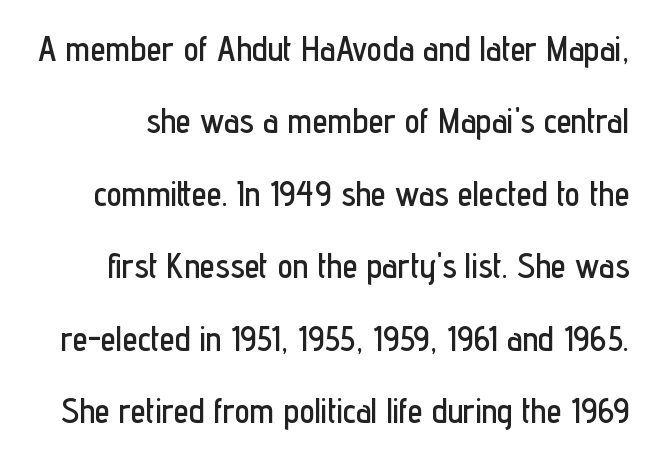
These lines stand farther apart than default settings would place them. The letters carry no serifs — their stems end cleanly without finishing strokes. Do the characters align in a grid? No, the font is proportional. The tracking reads as untouched default to a designer's eye. When letters stand straight like this, we call the style roman or upright.
